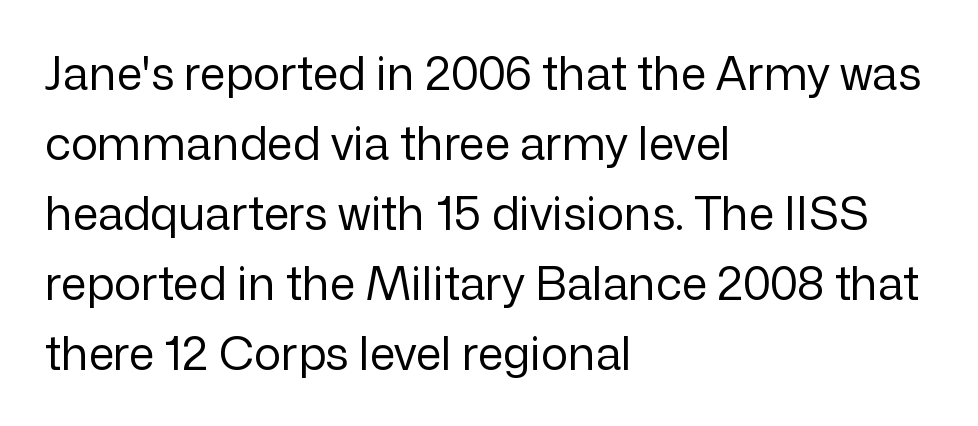
Q: Is the text bold? A: No.
Q: Is the text italic (slanted)? A: No, it is upright.
Q: Is the typeface a serif or a sans-serif typeface? A: Sans-serif.
Q: Is the text underlined? A: No.
Q: How is the paragraph aligned? A: Left-aligned.
Q: Is the spacing between letters normal or unusually wide? A: Normal.
Q: Is the spacing between lines tight, normal or loose? A: Normal.
Q: Width (condensed, normal, or wide)? A: Normal.
Q: Stroke contrast? A: Low.
Q: x-height? A: Medium.
Q: Monospaced? A: No.
